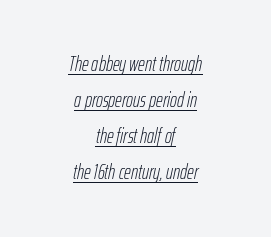
Words appear dense and cohesive because spacing is normal. If you drew a line through each stem, it would be angled. On a weight scale, this lands at 450 or below. The glyphs are accompanied by a horizontal stroke just below them. Neither beginnings nor endings align; midpoints do.
